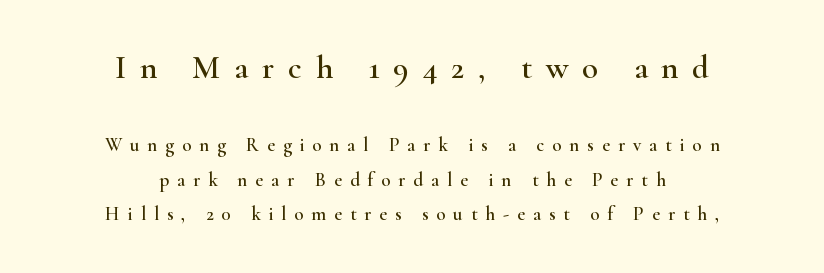
The image shows 33 px wide serif type, upright; set centered, line spacing 1.81x, unusually wide letter spacing (+0.42 em), not underlined; the first (top) block is 1.74x larger; high stroke contrast and a small x-height.
